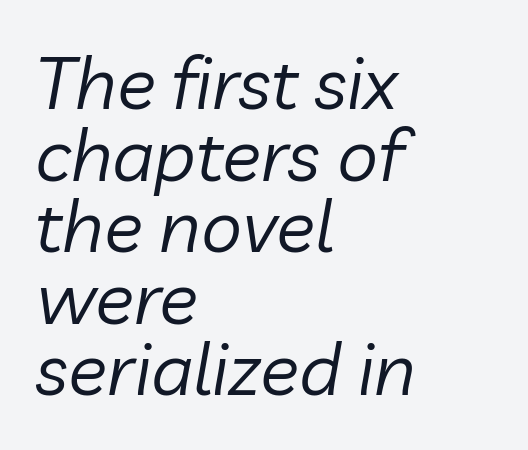
The image shows 73 px regular-weight type, italic (leaning right); set left-aligned, tight line spacing (0.98x), normal letter spacing, not underlined; low stroke contrast and a medium x-height.
